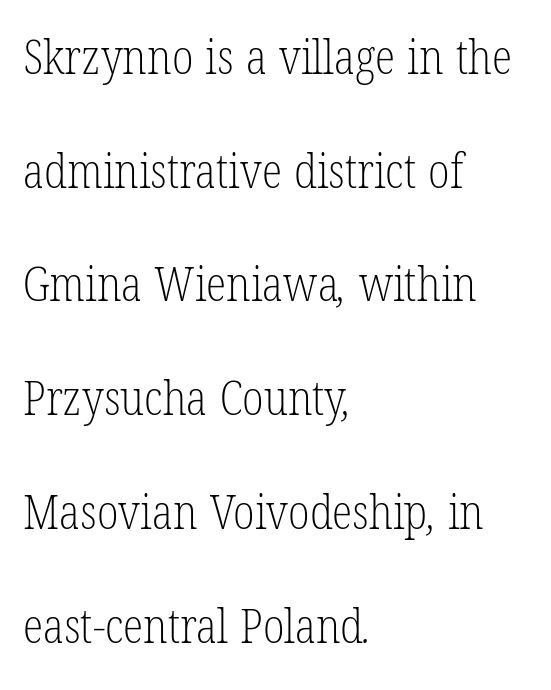
Compared with typical paragraphs, the rows here are farther apart. The type is set solid horizontally, with unmodified tracking. Each letter's strokes conclude with small projecting serifs. The setting favours the left margin, as ordinary paragraphs usually do. Varying glyph widths throughout — classic text-font behaviour.
